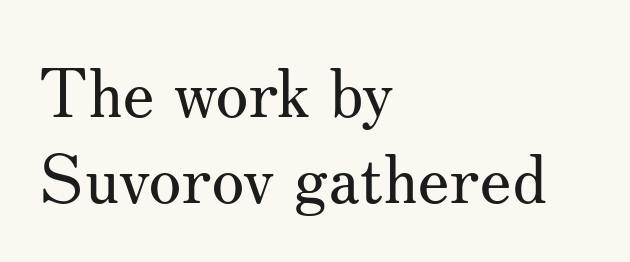
The image shows 67 px regular-weight serif type, upright; set left-aligned, normal line spacing (1.28x), normal letter spacing, not underlined; medium stroke contrast and a small x-height.
